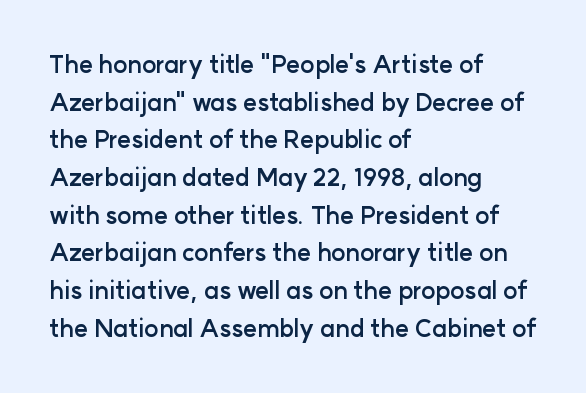
The image shows 24 px bold type, upright; set left-aligned, normal line spacing (1.57x), normal letter spacing, not underlined.
